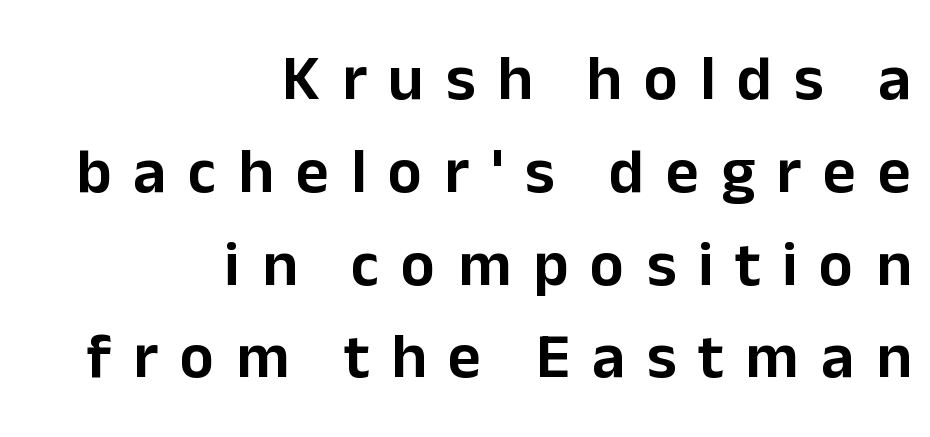
{"serif": "no", "italic": "no", "width": "normal", "stroke_contrast": "low", "x_height": "medium", "monospaced": "no", "underline": "no", "align": "right", "line_spacing": "normal", "line_spacing_ratio": 1.45, "letter_spacing": "wide", "letter_spacing_em": 0.34, "glyph_px": 64}
